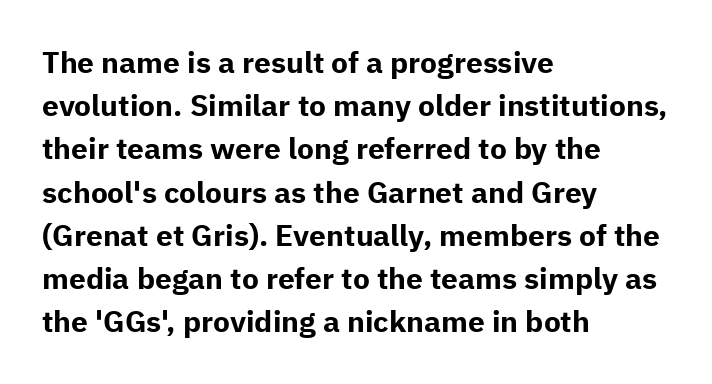
{"serif": "no", "italic": "no", "bold": "yes", "weight": "bold", "width": "normal", "stroke_contrast": "low", "x_height": "medium", "monospaced": "no", "underline": "no", "align": "left", "line_spacing": "normal", "line_spacing_ratio": 1.44, "letter_spacing": "normal", "letter_spacing_em": 0.0, "glyph_px": 30}
